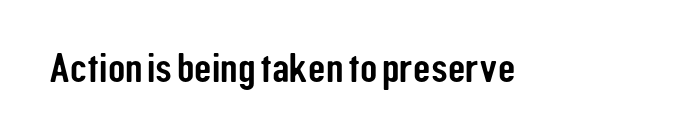
Q: Is the text italic (slanted)? A: No, it is upright.
Q: Is the typeface a serif or a sans-serif typeface? A: Sans-serif.
Q: Is the text underlined? A: No.
Q: Is the spacing between letters normal or unusually wide? A: Normal.
Q: Width (condensed, normal, or wide)? A: Condensed.
Q: Stroke contrast? A: Low.
Q: x-height? A: Medium.
Q: Monospaced? A: No.
